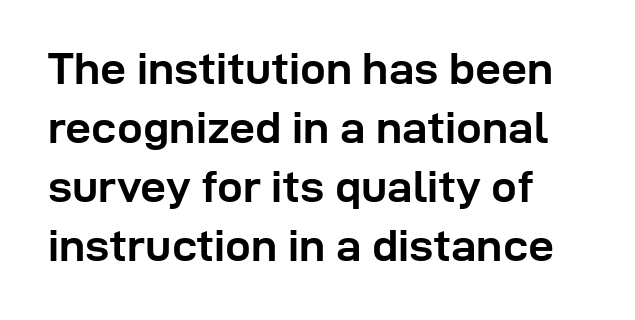
Q: Is the text bold? A: Yes.
Q: Is the text italic (slanted)? A: No, it is upright.
Q: Is the typeface a serif or a sans-serif typeface? A: Sans-serif.
Q: Is the text underlined? A: No.
Q: Is the spacing between letters normal or unusually wide? A: Normal.
Q: Is the spacing between lines tight, normal or loose? A: Normal.
Q: Width (condensed, normal, or wide)? A: Normal.
Q: Stroke contrast? A: Low.
Q: x-height? A: Medium.
Q: Monospaced? A: No.
